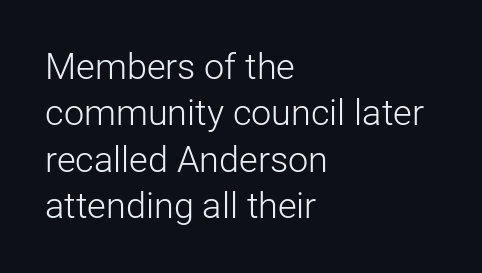
{"serif": "no", "italic": "no", "bold": "no", "weight": "light", "width": "normal", "stroke_contrast": "low", "x_height": "medium", "monospaced": "no", "underline": "no", "align": "left", "line_spacing": "normal", "line_spacing_ratio": 1.29, "letter_spacing": "normal", "letter_spacing_em": 0.0, "glyph_px": 36}
